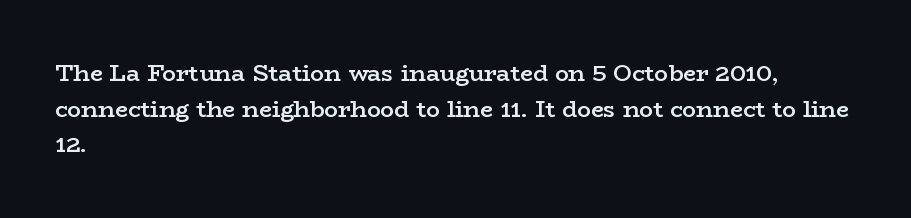
Notice how the passage keeps a crisp vertical edge on the left only. You could call the tracking neutral — neither tight nor loose. Compared with an ordinary text face, these strokes are moderately heavier — a semibold. No italicization has been applied; the sample stays upright.
